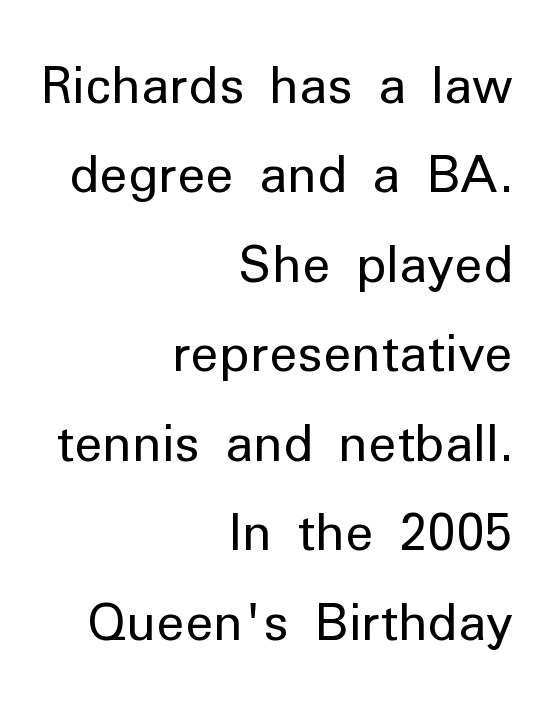
The image shows 50 px regular-weight sans-serif type, upright; set right-aligned, line spacing 1.79x, normal letter spacing, not underlined; low stroke contrast and a medium x-height.
